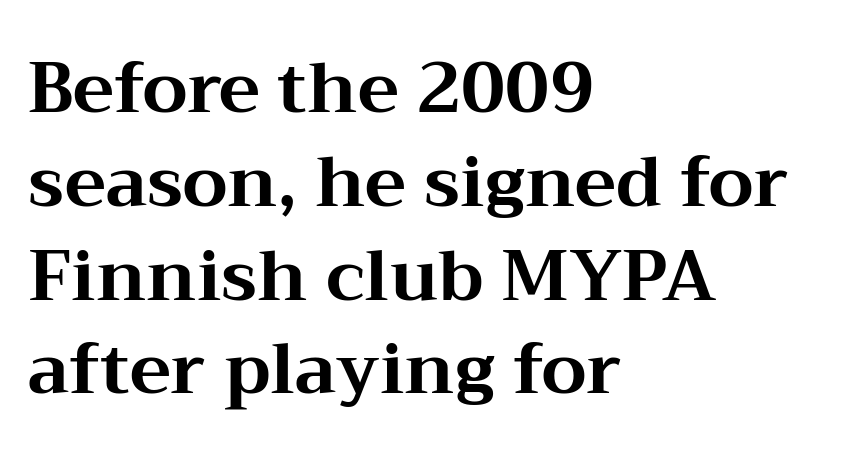
Q: Is the text bold? A: Yes.
Q: Is the text italic (slanted)? A: No, it is upright.
Q: Is the typeface a serif or a sans-serif typeface? A: Serif.
Q: Is the text underlined? A: No.
Q: How is the paragraph aligned? A: Left-aligned.
Q: Is the spacing between letters normal or unusually wide? A: Normal.
Q: Is the spacing between lines tight, normal or loose? A: Normal.
Q: Width (condensed, normal, or wide)? A: Wide.
Q: Stroke contrast? A: Medium.
Q: x-height? A: Medium.
Q: Monospaced? A: No.
